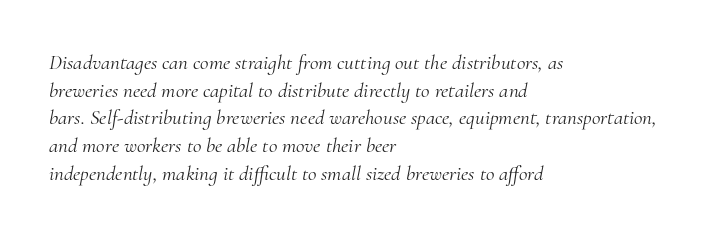
{"italic": "yes", "lean": "right", "slant_degrees": 10, "bold": "no", "underline": "no", "align": "left", "line_spacing": "normal", "line_spacing_ratio": 1.32, "letter_spacing": "normal", "letter_spacing_em": 0.0, "glyph_px": 21}
